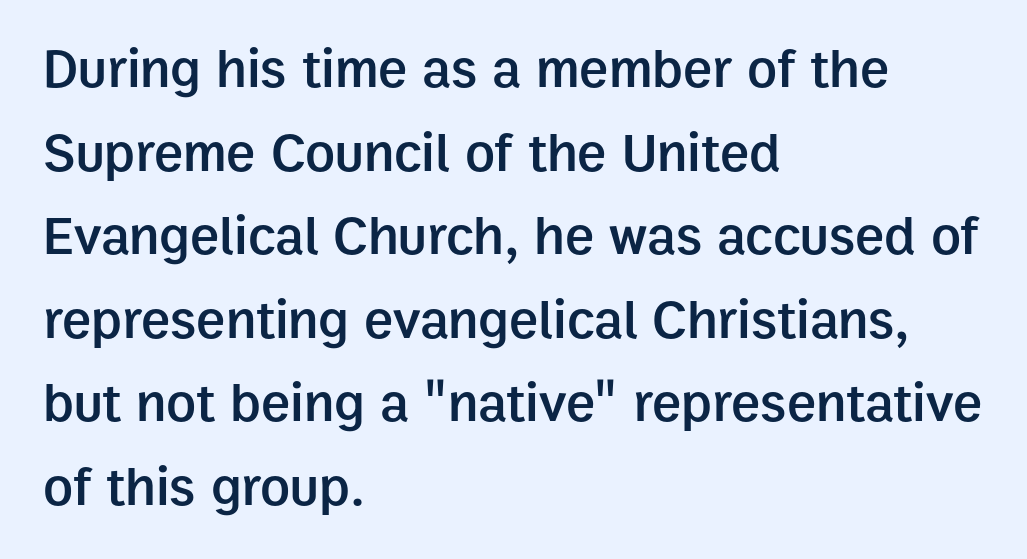
The image shows 55 px semibold sans-serif type, upright; set left-aligned, normal line spacing (1.52x), normal letter spacing, not underlined; low stroke contrast and a medium x-height.
